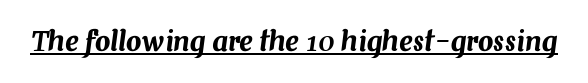
The image shows 27 px text type, italic (leaning right); set normal letter spacing, underlined.
